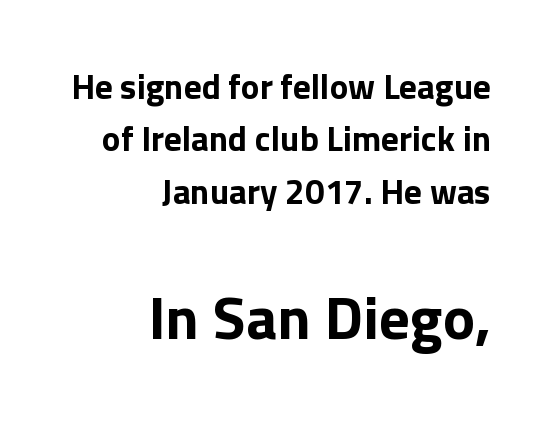
Q: Is the text italic (slanted)? A: No, it is upright.
Q: Is the typeface a serif or a sans-serif typeface? A: Sans-serif.
Q: Is the text underlined? A: No.
Q: How is the paragraph aligned? A: Right-aligned.
Q: Is the spacing between letters normal or unusually wide? A: Normal.
Q: Is the spacing between lines tight, normal or loose? A: Normal.
Q: Which block of text is set in a larger size, the first (top) or the second (bottom)? A: The second (bottom) one.
Q: Width (condensed, normal, or wide)? A: Normal.
Q: Stroke contrast? A: Low.
Q: x-height? A: Medium.
Q: Monospaced? A: No.
